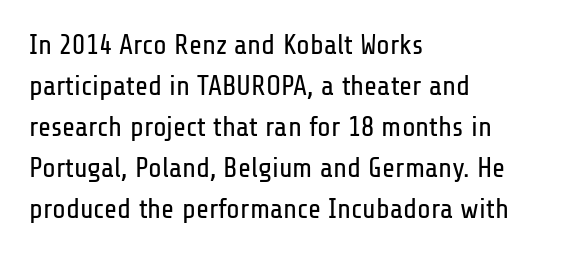
{"serif": "no", "italic": "no", "bold": "no", "weight": "regular", "width": "condensed", "stroke_contrast": "low", "x_height": "medium", "monospaced": "no", "underline": "no", "align": "left", "line_spacing": "normal", "line_spacing_ratio": 1.46, "letter_spacing": "normal", "letter_spacing_em": 0.0, "glyph_px": 28}
